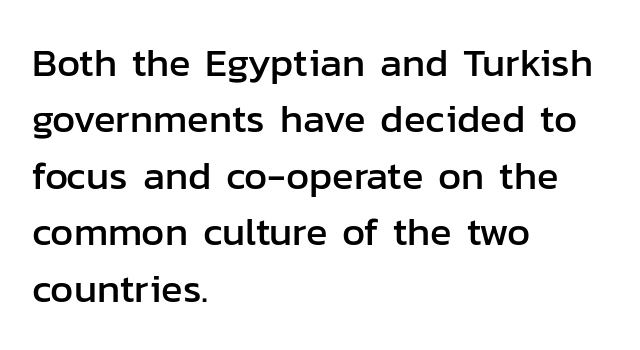
Q: Is the text italic (slanted)? A: No, it is upright.
Q: Is the typeface a serif or a sans-serif typeface? A: Sans-serif.
Q: Is the text underlined? A: No.
Q: How is the paragraph aligned? A: Left-aligned.
Q: Is the spacing between letters normal or unusually wide? A: Normal.
Q: Is the spacing between lines tight, normal or loose? A: Normal.
Q: Width (condensed, normal, or wide)? A: Normal.
Q: Stroke contrast? A: Low.
Q: x-height? A: Medium.
Q: Monospaced? A: No.
